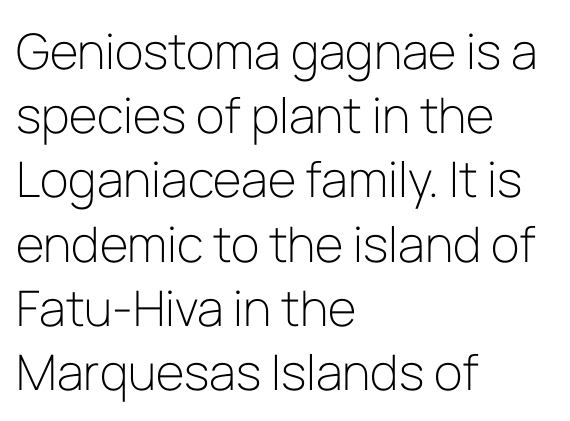
Q: Is the text bold? A: No.
Q: Is the text italic (slanted)? A: No, it is upright.
Q: Is the typeface a serif or a sans-serif typeface? A: Sans-serif.
Q: Is the text underlined? A: No.
Q: How is the paragraph aligned? A: Left-aligned.
Q: Is the spacing between letters normal or unusually wide? A: Normal.
Q: Is the spacing between lines tight, normal or loose? A: Normal.
Q: Width (condensed, normal, or wide)? A: Normal.
Q: Stroke contrast? A: Low.
Q: x-height? A: Medium.
Q: Monospaced? A: No.
